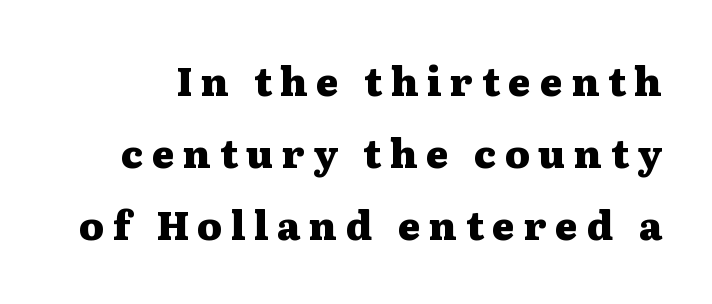
Q: Is the text bold? A: Yes.
Q: Is the text italic (slanted)? A: No, it is upright.
Q: Is the typeface a serif or a sans-serif typeface? A: Serif.
Q: Is the text underlined? A: No.
Q: Is the spacing between letters normal or unusually wide? A: Unusually wide.
Q: Width (condensed, normal, or wide)? A: Wide.
Q: Stroke contrast? A: Medium.
Q: x-height? A: Medium.
Q: Monospaced? A: No.
